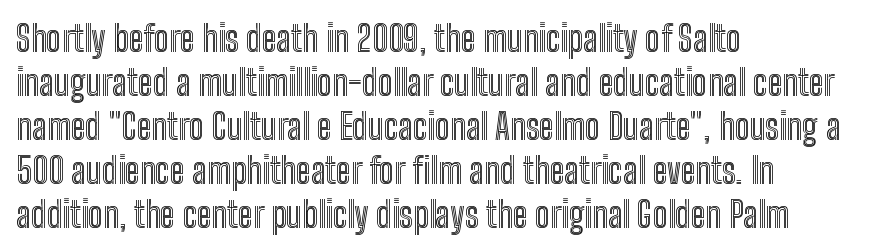
The image shows 36 px condensed type, upright; set left-aligned, line spacing 1.22x, normal letter spacing, not underlined; a medium x-height.
